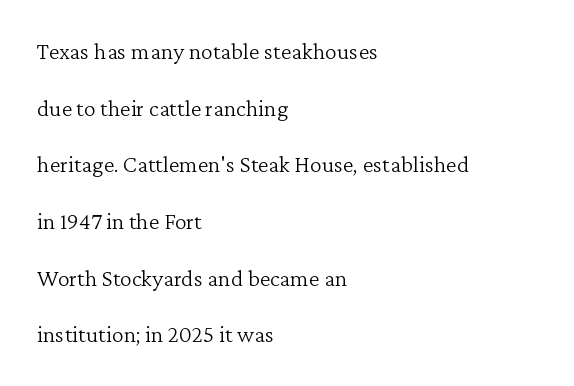
A roman cut, with each character standing at attention. Plain, unruled lines of type. The space between consecutive lines is lavish. The gaps between neighbouring characters are ordinary and unremarkable. The paragraph has a hard left edge and a soft right edge. On a weight scale, this lands at 450 or below.
